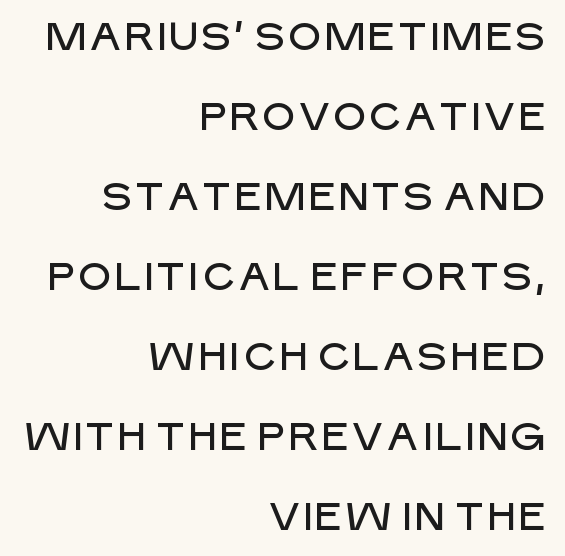
{"serif": "no", "italic": "no", "width": "normal", "stroke_contrast": "low", "x_height": "large", "monospaced": "no", "underline": "no", "align": "right", "line_spacing": "loose", "line_spacing_ratio": 2.05, "letter_spacing": "normal", "letter_spacing_em": 0.0, "glyph_px": 39}
